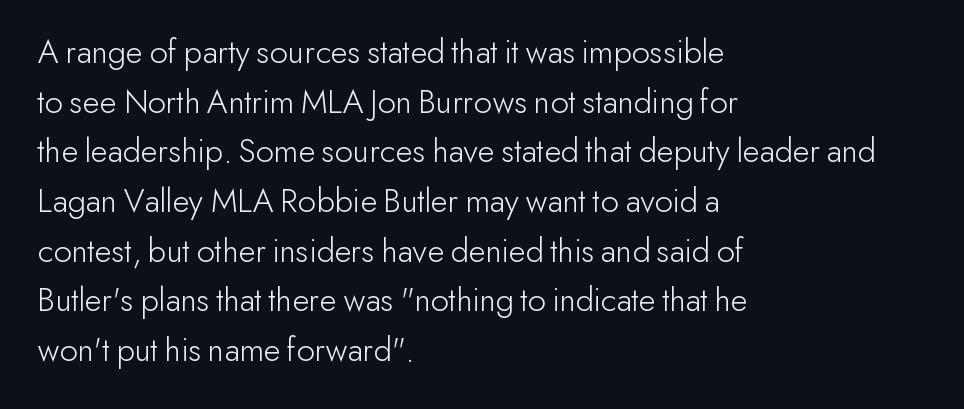
{"serif": "no", "italic": "no", "bold": "no", "weight": "light", "width": "normal", "stroke_contrast": "low", "x_height": "small", "monospaced": "no", "underline": "no", "align": "left", "line_spacing": "normal", "line_spacing_ratio": 1.42, "letter_spacing": "normal", "letter_spacing_em": 0.0, "glyph_px": 35}
